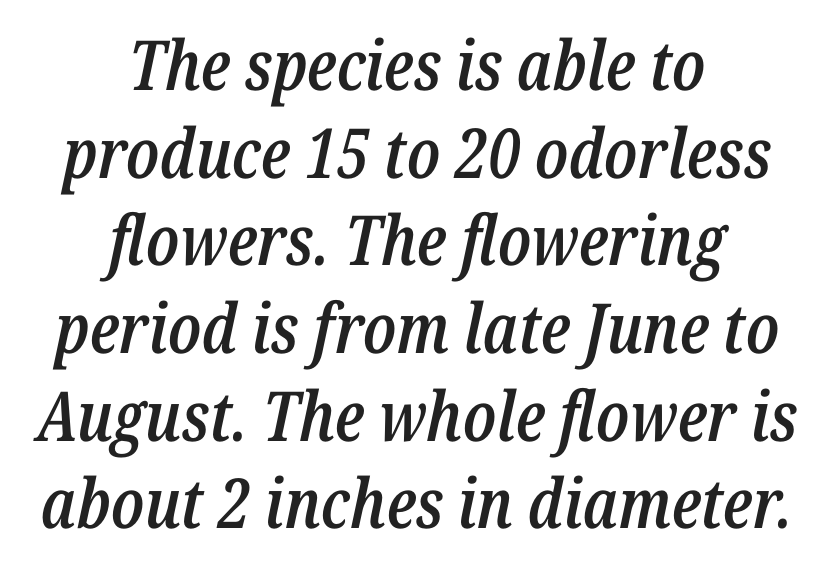
Q: Is the text bold? A: Semi-bold.
Q: Is the text italic (slanted)? A: Yes, it leans right by about 12 degrees.
Q: Is the text underlined? A: No.
Q: How is the paragraph aligned? A: Centered.
Q: Is the spacing between letters normal or unusually wide? A: Normal.
Q: Is the spacing between lines tight, normal or loose? A: Normal.
Q: Width (condensed, normal, or wide)? A: Condensed.
Q: Stroke contrast? A: Low.
Q: x-height? A: Medium.
Q: Monospaced? A: No.
